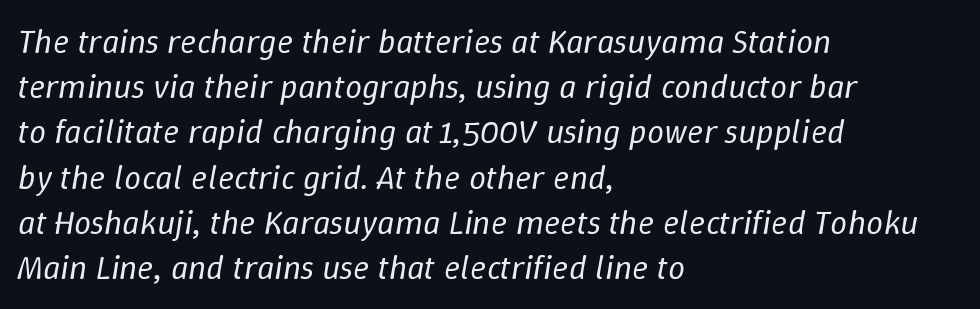
Q: Is the text bold? A: No.
Q: Is the text italic (slanted)? A: Yes, it leans right by about 9 degrees.
Q: Is the text underlined? A: No.
Q: How is the paragraph aligned? A: Left-aligned.
Q: Is the spacing between letters normal or unusually wide? A: Normal.
Q: Is the spacing between lines tight, normal or loose? A: Normal.
Q: Width (condensed, normal, or wide)? A: Normal.
Q: Stroke contrast? A: Low.
Q: x-height? A: Medium.
Q: Monospaced? A: No.
